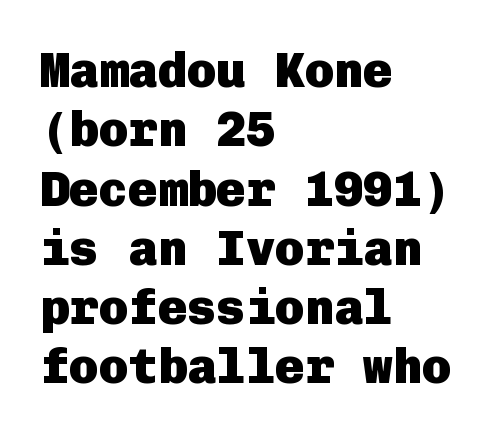
{"serif": "no", "italic": "no", "bold": "yes", "weight": "heavy", "width": "normal", "stroke_contrast": "low", "x_height": "medium", "underline": "no", "align": "left", "line_spacing_ratio": 1.21, "letter_spacing": "normal", "letter_spacing_em": 0.0, "glyph_px": 49}
